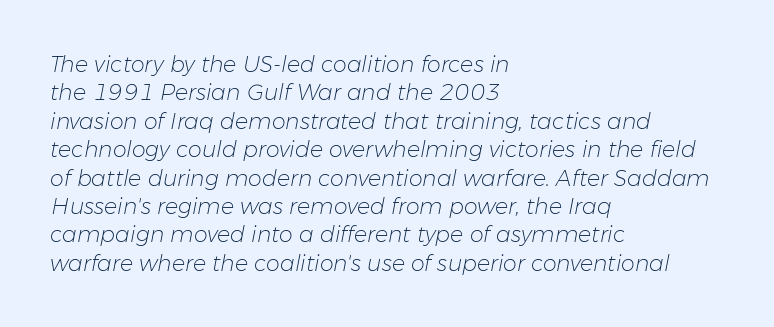
{"italic": "yes", "lean": "right", "slant_degrees": 11, "bold": "no", "underline": "no", "align": "left", "line_spacing": "normal", "line_spacing_ratio": 1.29, "letter_spacing": "normal", "letter_spacing_em": 0.0, "glyph_px": 22}
